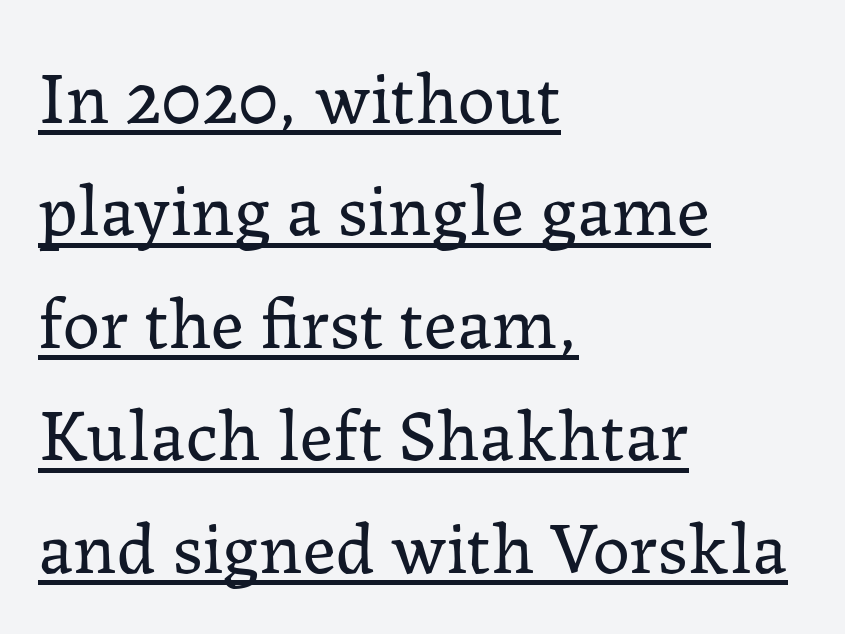
Q: Is the text bold? A: No.
Q: Is the text italic (slanted)? A: No, it is upright.
Q: Is the typeface a serif or a sans-serif typeface? A: Serif.
Q: Is the text underlined? A: Yes.
Q: How is the paragraph aligned? A: Left-aligned.
Q: Is the spacing between letters normal or unusually wide? A: Normal.
Q: Is the spacing between lines tight, normal or loose? A: Normal.
Q: Width (condensed, normal, or wide)? A: Normal.
Q: Stroke contrast? A: Low.
Q: x-height? A: Medium.
Q: Monospaced? A: No.
